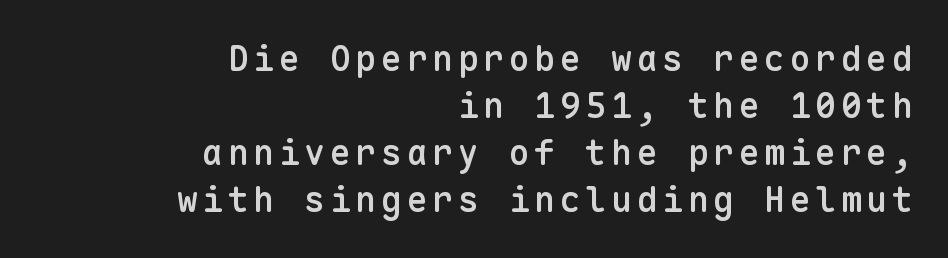
Q: Is the text bold? A: Semi-bold.
Q: Is the text italic (slanted)? A: No, it is upright.
Q: Is the typeface a serif or a sans-serif typeface? A: Sans-serif.
Q: Is the text underlined? A: No.
Q: How is the paragraph aligned? A: Right-aligned.
Q: Is the spacing between lines tight, normal or loose? A: Normal.
Q: Width (condensed, normal, or wide)? A: Normal.
Q: Stroke contrast? A: Low.
Q: x-height? A: Medium.
Q: Monospaced? A: Yes.
